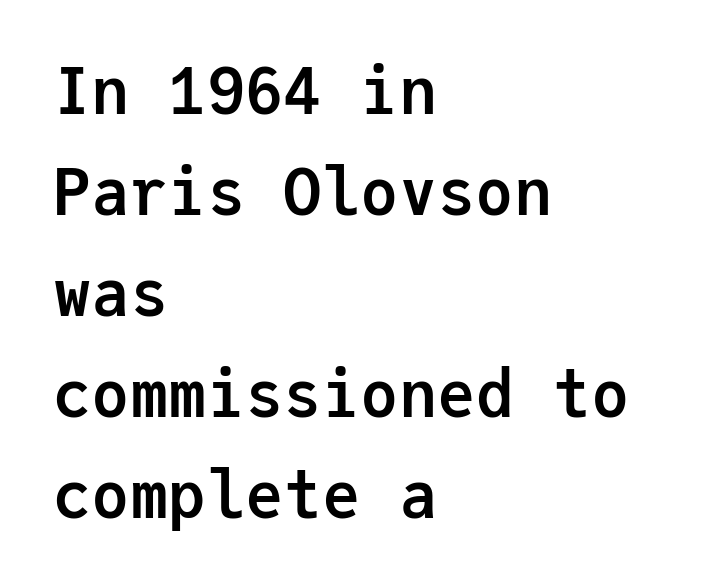
{"serif": "no", "italic": "no", "bold": "yes", "weight": "semibold", "width": "normal", "stroke_contrast": "low", "x_height": "medium", "monospaced": "yes", "underline": "no", "align": "left", "line_spacing": "normal", "line_spacing_ratio": 1.58, "letter_spacing": "normal", "letter_spacing_em": 0.0, "glyph_px": 64}
